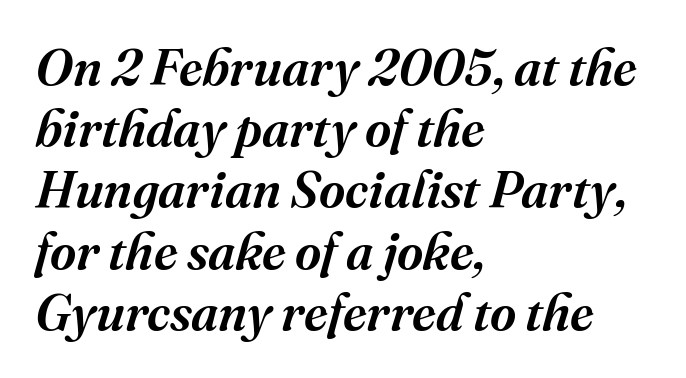
The compositor pushed each line to the left boundary. This sample uses a serif face. The face used here has a pronounced slope to its letters. Spacing verdict: proportional, widths tailored to each character. The passage shown is not underscored anywhere.
